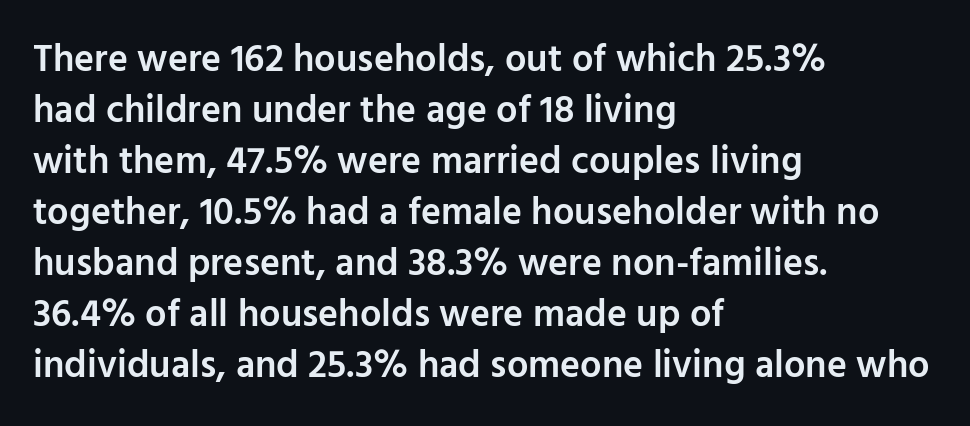
Q: Is the text bold? A: Semi-bold.
Q: Is the text italic (slanted)? A: No, it is upright.
Q: Is the typeface a serif or a sans-serif typeface? A: Sans-serif.
Q: Is the text underlined? A: No.
Q: How is the paragraph aligned? A: Left-aligned.
Q: Is the spacing between letters normal or unusually wide? A: Normal.
Q: Is the spacing between lines tight, normal or loose? A: Normal.
Q: Width (condensed, normal, or wide)? A: Normal.
Q: Stroke contrast? A: Low.
Q: x-height? A: Medium.
Q: Monospaced? A: No.
